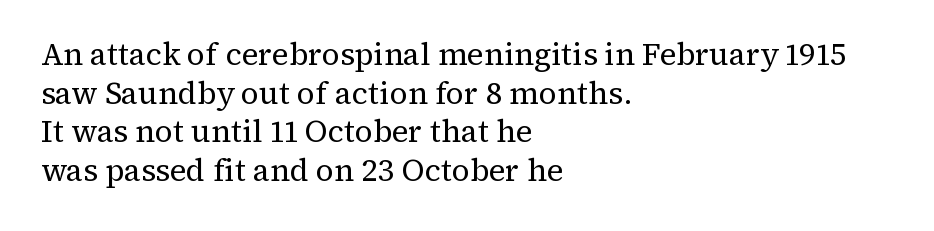
The image shows 31 px regular-weight serif type, upright; set left-aligned, normal line spacing (1.25x), normal letter spacing, not underlined; medium stroke contrast and a medium x-height.
